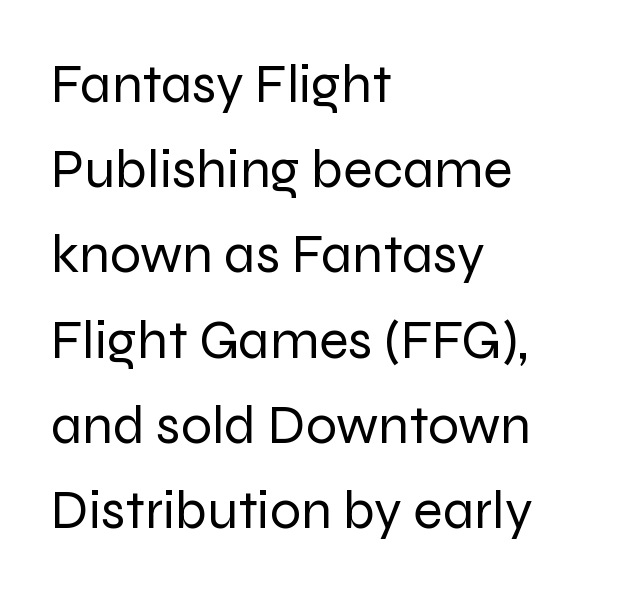
The image shows 55 px regular-weight sans-serif type, upright; set left-aligned, normal line spacing (1.55x), normal letter spacing, not underlined; low stroke contrast and a medium x-height.
